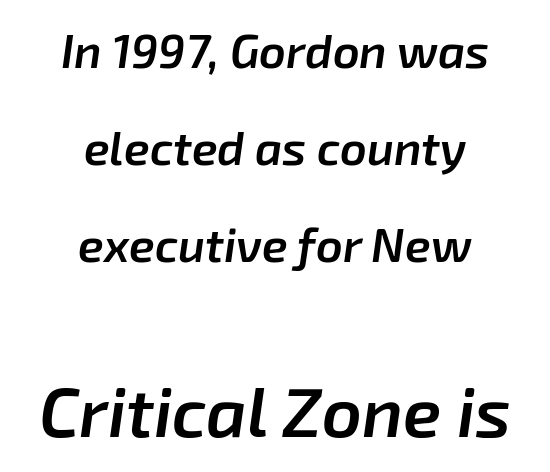
Loosely led — the rows are spread out. Underlining? Definitely not there. The lines are quadded center. The following chunk of copy outweighs the initial chunk in type size. The typesetting leans somewhat heavy: a semibold. Rendered with sloped, italic letterforms.
